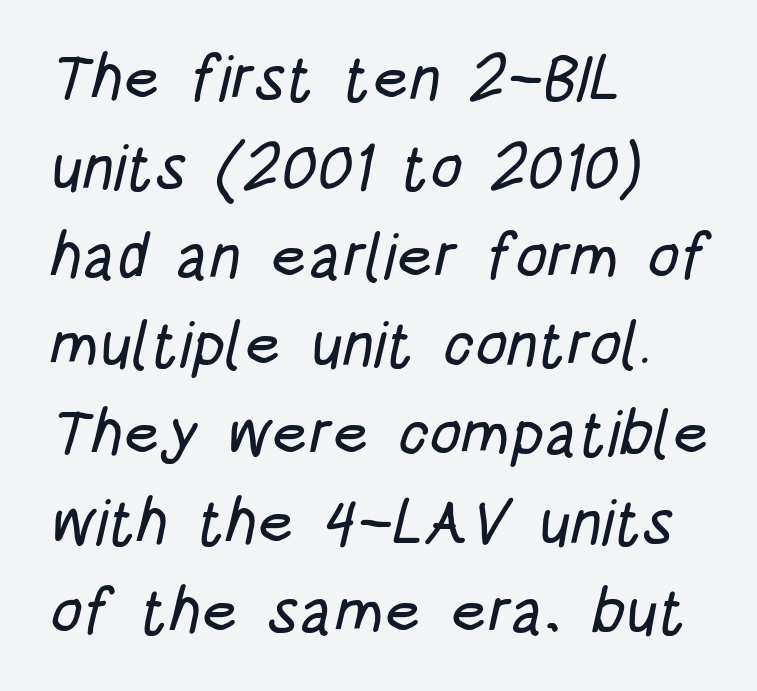
Q: Is the typeface a serif or a sans-serif typeface? A: Sans-serif.
Q: Is the text underlined? A: No.
Q: How is the paragraph aligned? A: Left-aligned.
Q: Is the spacing between letters normal or unusually wide? A: Normal.
Q: Is the spacing between lines tight, normal or loose? A: Normal.
Q: Width (condensed, normal, or wide)? A: Condensed.
Q: Stroke contrast? A: Low.
Q: x-height? A: Large.
Q: Monospaced? A: No.
